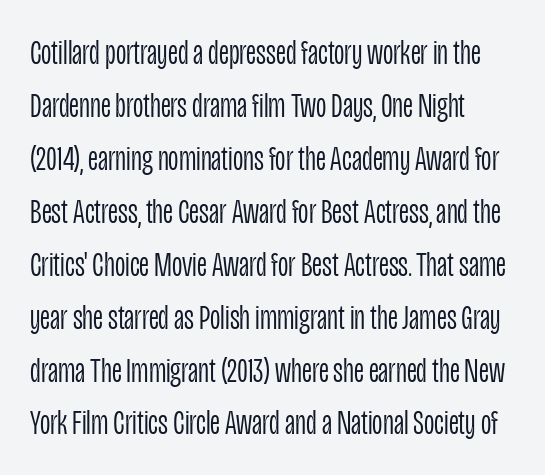
{"serif": "no", "italic": "no", "bold": "no", "weight": "light", "width": "condensed", "stroke_contrast": "low", "x_height": "large", "monospaced": "no", "underline": "no", "align": "left", "line_spacing": "normal", "line_spacing_ratio": 1.47, "letter_spacing": "normal", "letter_spacing_em": 0.0, "glyph_px": 36}
